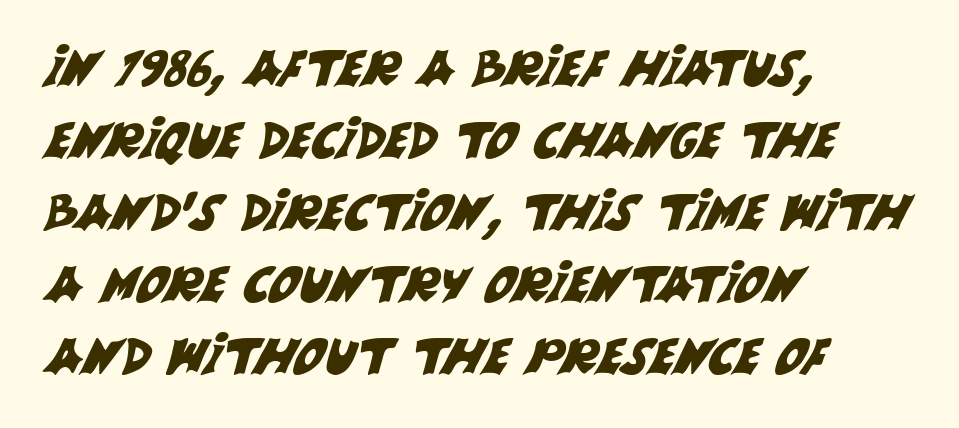
{"serif": "no", "width": "normal", "stroke_contrast": "medium", "x_height": "large", "monospaced": "no", "underline": "no", "align": "left", "line_spacing": "normal", "line_spacing_ratio": 1.47, "letter_spacing": "normal", "letter_spacing_em": 0.0, "glyph_px": 49}
